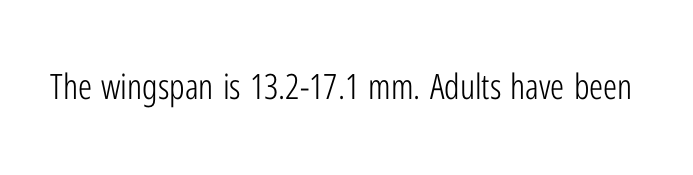
The image shows 35 px light, condensed sans-serif type, upright; set normal letter spacing, not underlined; low stroke contrast and a medium x-height.
